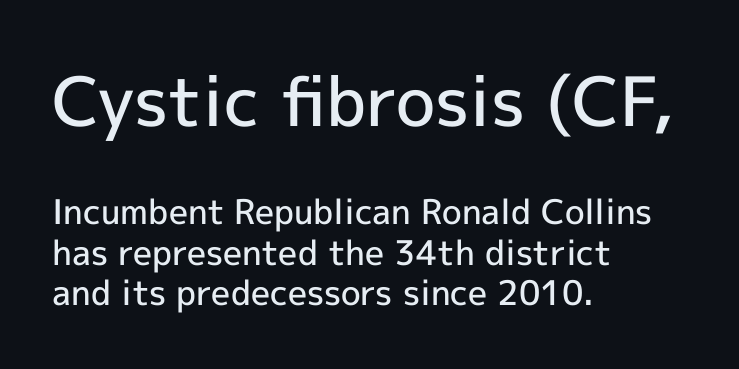
Casual observation: everything's shoved over to the left. In terms of posture, this sample is upright. Each letter keeps its own natural width here, so spacing adapts to shape. Character size in the leading block exceeds that of the trailing block. Compared with an ordinary text face, these strokes are moderately heavier — a semibold.
